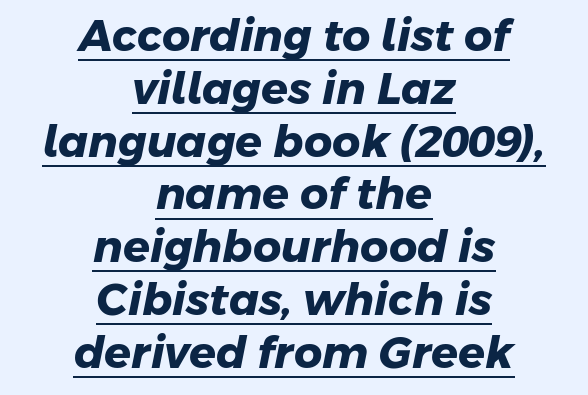
Compared with a flush-left layout, this one balances lines on the center instead. This sample carries an underscore along the baseline area. I'd describe the lettering as bold — thick and assertive. There is no visible air inserted between adjacent glyphs.
